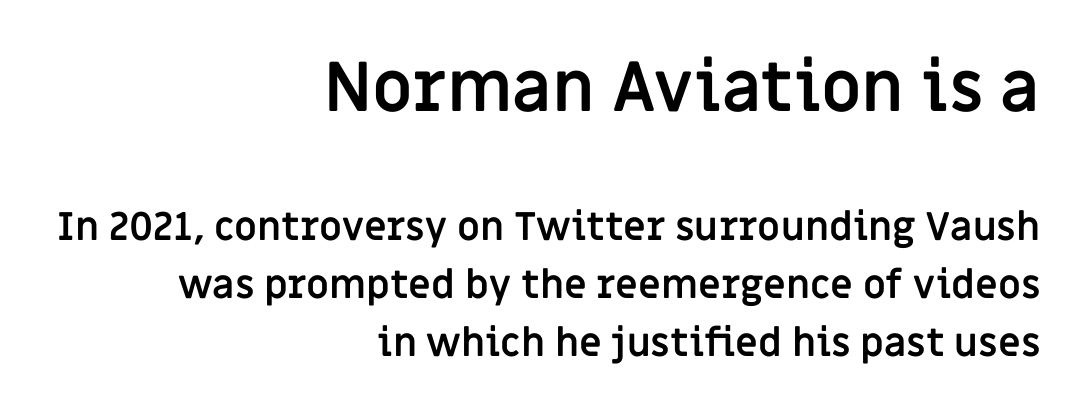
{"serif": "no", "italic": "no", "bold": "yes", "weight": "semibold", "width": "normal", "stroke_contrast": "low", "x_height": "large", "monospaced": "no", "underline": "no", "align": "right", "line_spacing": "normal", "line_spacing_ratio": 1.49, "letter_spacing": "normal", "letter_spacing_em": 0.0, "larger_block": "first", "size_ratio": 1.77, "glyph_px": 69}
